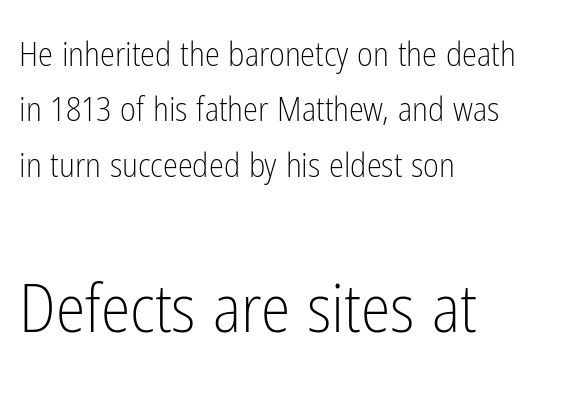
{"serif": "no", "italic": "no", "bold": "no", "weight": "light", "width": "condensed", "stroke_contrast": "low", "x_height": "medium", "monospaced": "no", "underline": "no", "align": "left", "line_spacing": "normal", "line_spacing_ratio": 1.63, "letter_spacing": "normal", "letter_spacing_em": 0.0, "larger_block": "second", "size_ratio": 1.97, "glyph_px": 67}
